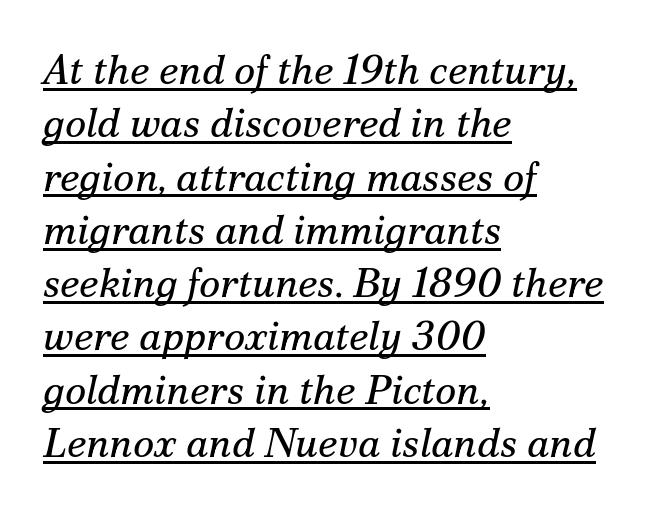
Q: Is the text bold? A: No.
Q: Is the text italic (slanted)? A: Yes, it leans right by about 12 degrees.
Q: Is the typeface a serif or a sans-serif typeface? A: Serif.
Q: Is the text underlined? A: Yes.
Q: How is the paragraph aligned? A: Left-aligned.
Q: Is the spacing between letters normal or unusually wide? A: Normal.
Q: Is the spacing between lines tight, normal or loose? A: Normal.
Q: Width (condensed, normal, or wide)? A: Normal.
Q: Stroke contrast? A: Medium.
Q: x-height? A: Small.
Q: Monospaced? A: No.
